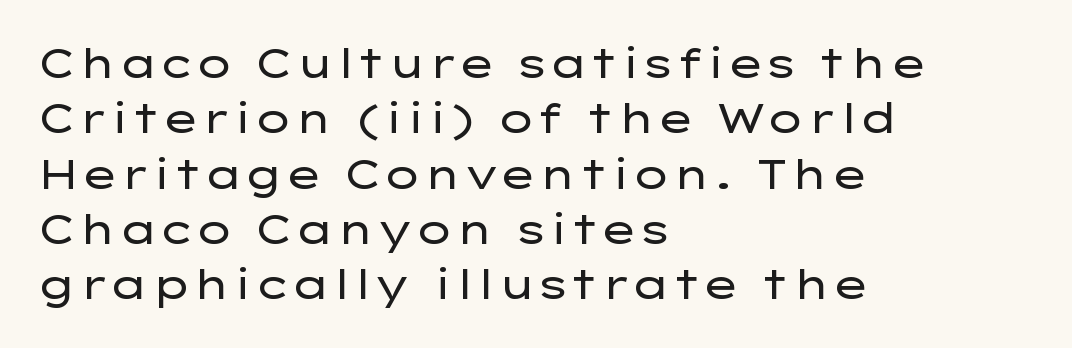
Quick note: underline off. The rendering uses a moderate line-height, typical for paragraphs. A typesetter would mark this as roman, not italic. The face used here is a sans, in the tradition of grotesques and geometrics. Looks like regular typesetting: each glyph gets only the width it needs.
